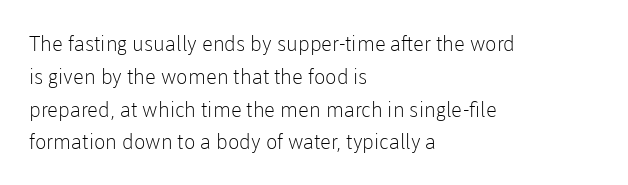
Q: Is the text bold? A: No.
Q: Is the text italic (slanted)? A: No, it is upright.
Q: Is the text underlined? A: No.
Q: How is the paragraph aligned? A: Left-aligned.
Q: Is the spacing between letters normal or unusually wide? A: Normal.
Q: Is the spacing between lines tight, normal or loose? A: Normal.
